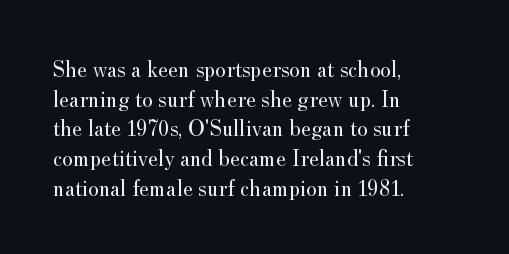
The image shows 23 px text type, upright; set left-aligned, normal line spacing (1.29x), normal letter spacing, not underlined.
